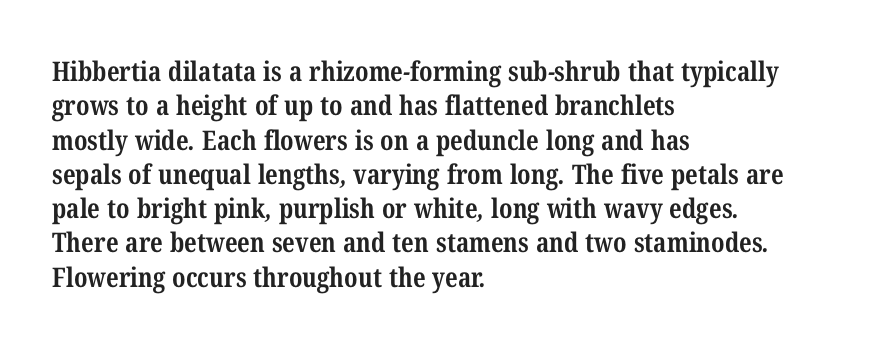
The image shows 27 px bold type; set left-aligned, normal line spacing (1.27x), normal letter spacing, not underlined.
